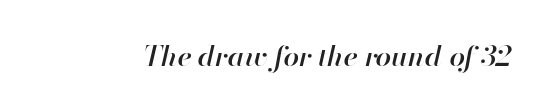
{"italic": "yes", "lean": "right", "slant_degrees": 13, "bold": "semi", "weight": "semibold", "width": "normal", "stroke_contrast": "high", "x_height": "small", "monospaced": "no", "underline": "no", "letter_spacing": "normal", "letter_spacing_em": 0.0, "glyph_px": 28}
